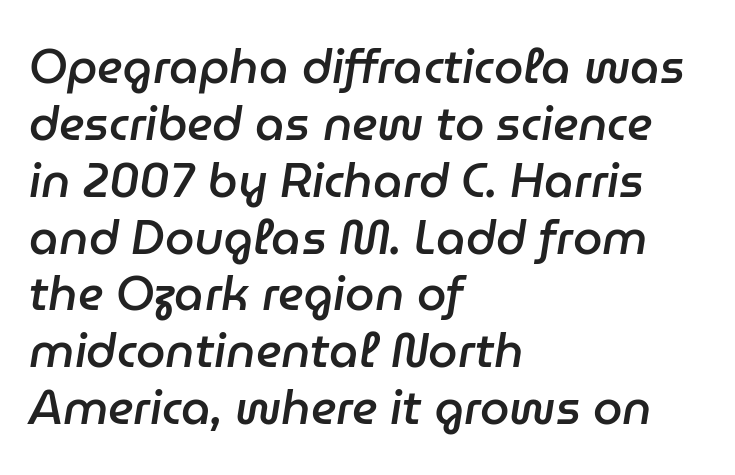
Q: Is the text bold? A: Semi-bold.
Q: Is the text italic (slanted)? A: Yes, it leans right by about 9 degrees.
Q: Is the text underlined? A: No.
Q: How is the paragraph aligned? A: Left-aligned.
Q: Is the spacing between letters normal or unusually wide? A: Normal.
Q: Width (condensed, normal, or wide)? A: Normal.
Q: Stroke contrast? A: Low.
Q: x-height? A: Medium.
Q: Monospaced? A: No.
